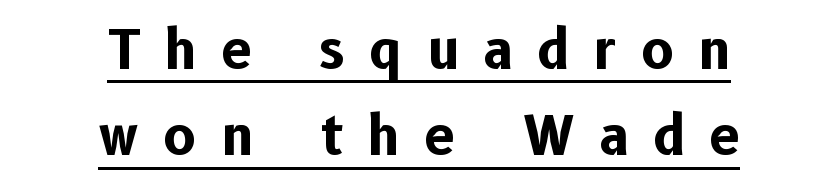
{"serif": "no", "italic": "no", "bold": "yes", "weight": "bold", "width": "normal", "stroke_contrast": "low", "x_height": "medium", "monospaced": "no", "underline": "yes", "align": "center", "line_spacing": "normal", "line_spacing_ratio": 1.6, "letter_spacing": "wide", "letter_spacing_em": 0.46, "glyph_px": 54}
